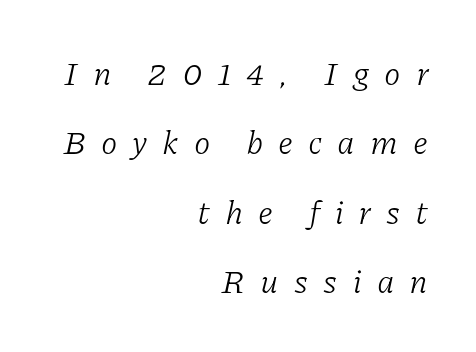
Quick note: underline off. Observe the lean: these are italic letterforms. The passage shown is not bold in any degree. You could not count columns in this text — the font is proportionally spaced. The rendering uses a large line-height, opening up the rows.
